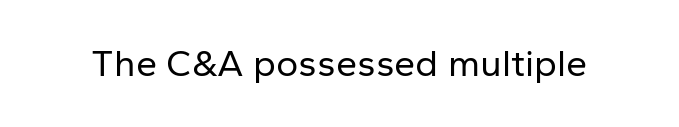
{"serif": "no", "italic": "no", "bold": "no", "weight": "regular", "width": "normal", "stroke_contrast": "low", "x_height": "medium", "monospaced": "no", "underline": "no", "letter_spacing": "normal", "letter_spacing_em": 0.0, "glyph_px": 38}
